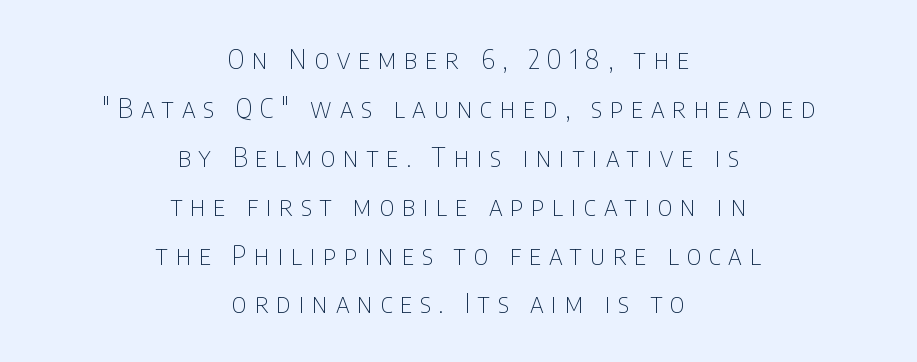
Q: Is the text bold? A: No.
Q: Is the text italic (slanted)? A: No, it is upright.
Q: Is the text underlined? A: No.
Q: How is the paragraph aligned? A: Centered.
Q: Is the spacing between letters normal or unusually wide? A: Unusually wide.
